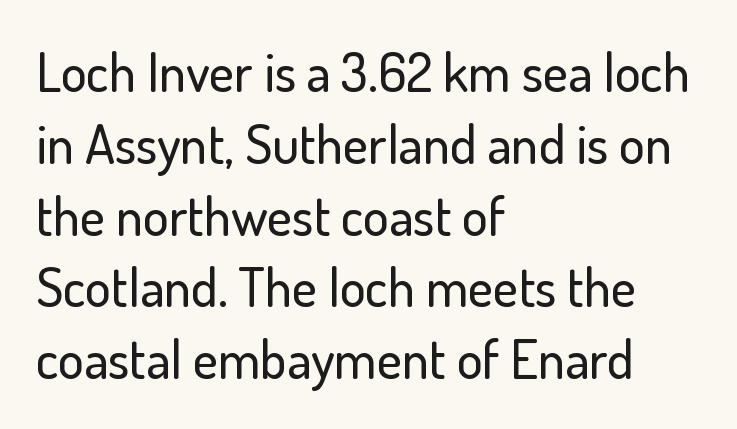
{"serif": "no", "italic": "no", "width": "normal", "stroke_contrast": "low", "x_height": "small", "monospaced": "no", "underline": "no", "align": "left", "line_spacing": "normal", "line_spacing_ratio": 1.33, "letter_spacing": "normal", "letter_spacing_em": 0.0, "glyph_px": 54}
